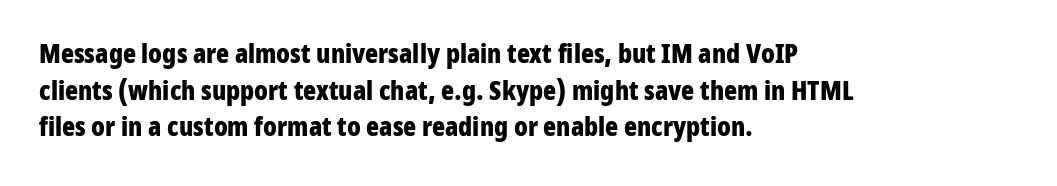
Q: Is the text bold? A: Yes.
Q: Is the text italic (slanted)? A: No, it is upright.
Q: Is the text underlined? A: No.
Q: How is the paragraph aligned? A: Left-aligned.
Q: Is the spacing between letters normal or unusually wide? A: Normal.
Q: Is the spacing between lines tight, normal or loose? A: Normal.
